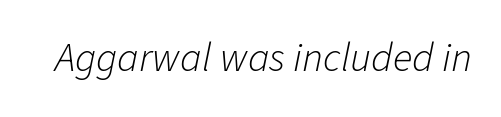
Q: Is the text bold? A: No.
Q: Is the text italic (slanted)? A: Yes, it leans right by about 11 degrees.
Q: Is the text underlined? A: No.
Q: Is the spacing between letters normal or unusually wide? A: Normal.
Q: Width (condensed, normal, or wide)? A: Normal.
Q: Stroke contrast? A: Low.
Q: x-height? A: Medium.
Q: Monospaced? A: No.
